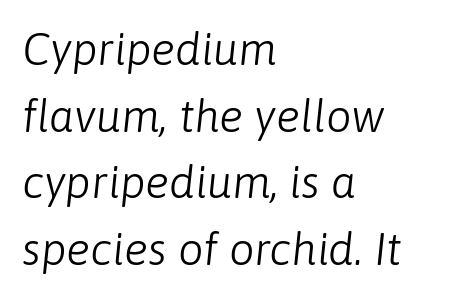
Spacing verdict: proportional, widths tailored to each character. Anything drawn beneath the words? Only blank space. Regarding leading, the lines here are spaced in the standard way. The lettering tilts uniformly, giving the passage an italic look. Stem width sits at or under what a default text font uses.
